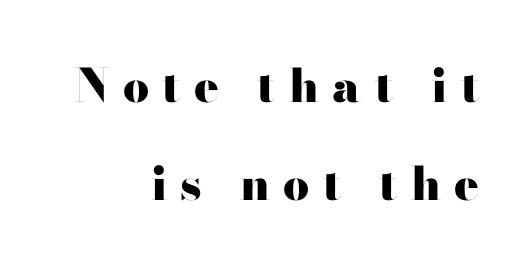
The image shows 46 px heavy, wide sans-serif type, upright; set right-aligned, loose line spacing (2.12x), unusually wide letter spacing (+0.29 em), not underlined; high stroke contrast and a small x-height.
